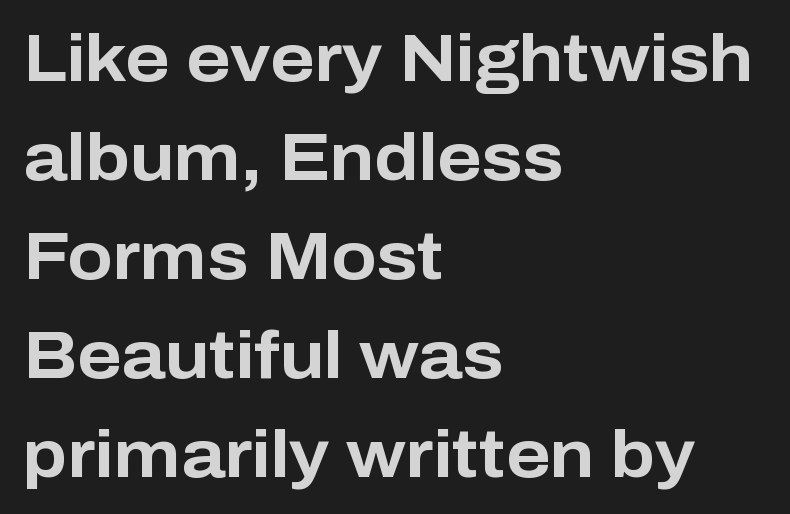
Q: Is the text bold? A: Yes.
Q: Is the text italic (slanted)? A: No, it is upright.
Q: Is the typeface a serif or a sans-serif typeface? A: Sans-serif.
Q: Is the text underlined? A: No.
Q: How is the paragraph aligned? A: Left-aligned.
Q: Is the spacing between letters normal or unusually wide? A: Normal.
Q: Is the spacing between lines tight, normal or loose? A: Normal.
Q: Width (condensed, normal, or wide)? A: Normal.
Q: Stroke contrast? A: Low.
Q: x-height? A: Medium.
Q: Monospaced? A: No.
